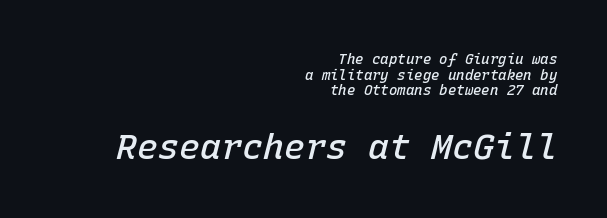
The text carries the slant typical of an italic or oblique font. Emphasis by weight is partial: semibold. The rendering uses typewriter-style spacing with identical character cells. Short note: letters normally spaced.
